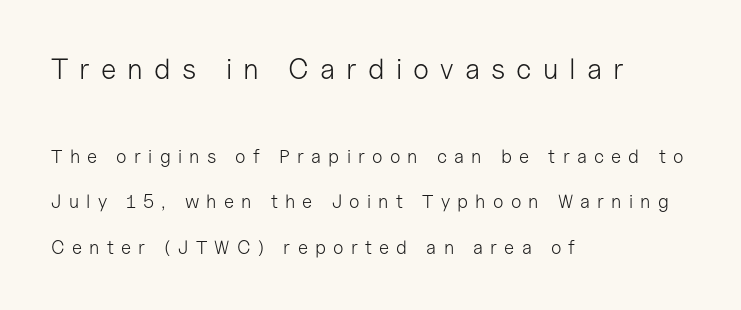
Type size steps down from the first block to the second. A roman cut, with each character standing at attention. Stems and bowls with no extra thickness — not bold. Each letter keeps its own natural width here, so spacing adapts to shape. Rule under the text: the space is simply empty. These lines are composed in type without serifs.
